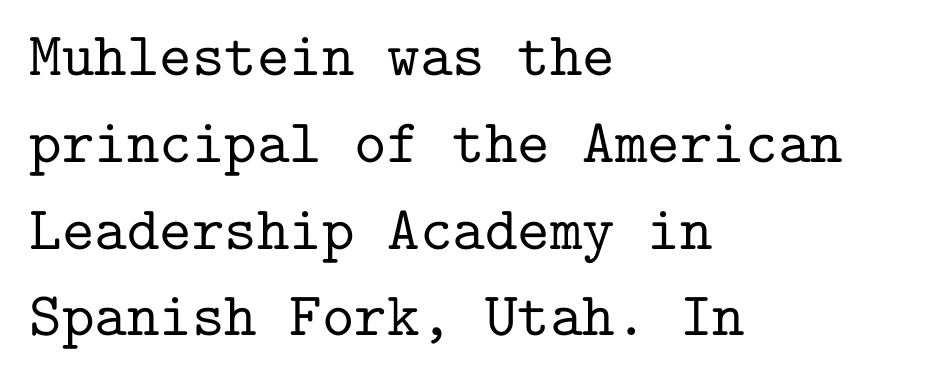
The image shows 62 px serif type, upright, monospaced; set left-aligned, normal line spacing (1.4x), normal letter spacing, not underlined; low stroke contrast and a medium x-height.
